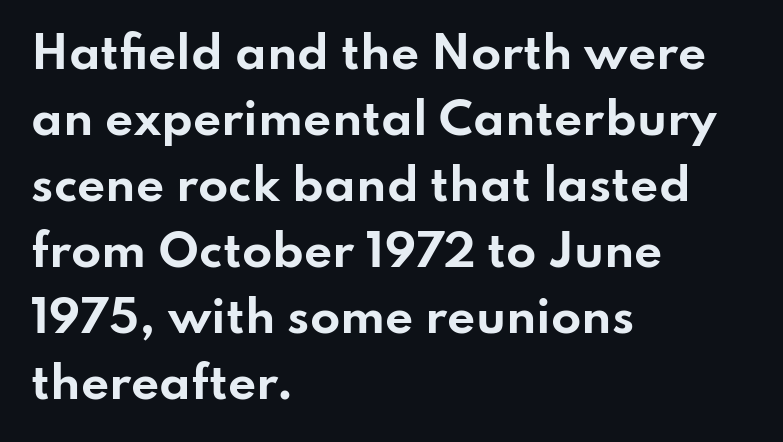
{"serif": "no", "italic": "no", "bold": "yes", "weight": "bold", "width": "wide", "stroke_contrast": "low", "x_height": "small", "monospaced": "no", "underline": "no", "align": "left", "line_spacing": "normal", "line_spacing_ratio": 1.5, "letter_spacing": "normal", "letter_spacing_em": 0.0, "glyph_px": 44}
